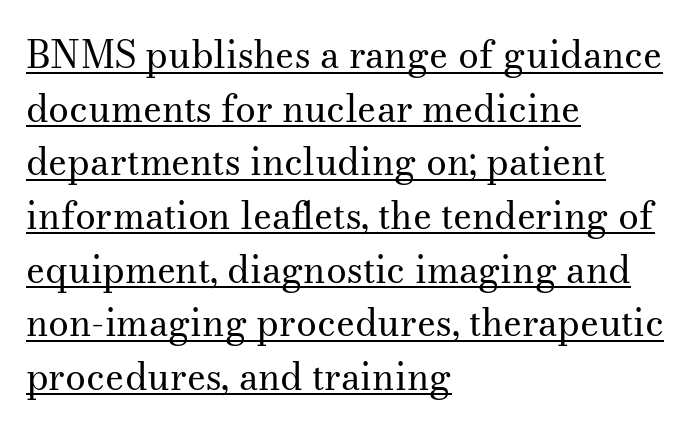
{"serif": "yes", "italic": "no", "bold": "no", "weight": "regular", "width": "normal", "stroke_contrast": "medium", "x_height": "small", "monospaced": "no", "underline": "yes", "align": "left", "line_spacing": "normal", "line_spacing_ratio": 1.45, "letter_spacing": "normal", "letter_spacing_em": 0.0, "glyph_px": 37}
